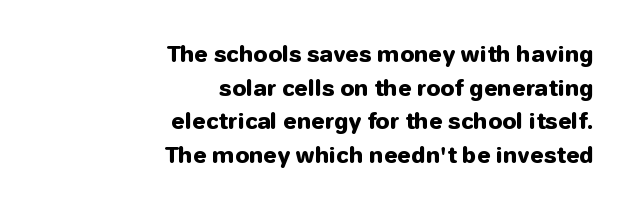
Q: Is the text bold? A: Yes.
Q: Is the text italic (slanted)? A: No, it is upright.
Q: Is the text underlined? A: No.
Q: How is the paragraph aligned? A: Right-aligned.
Q: Is the spacing between letters normal or unusually wide? A: Normal.
Q: Is the spacing between lines tight, normal or loose? A: Normal.
